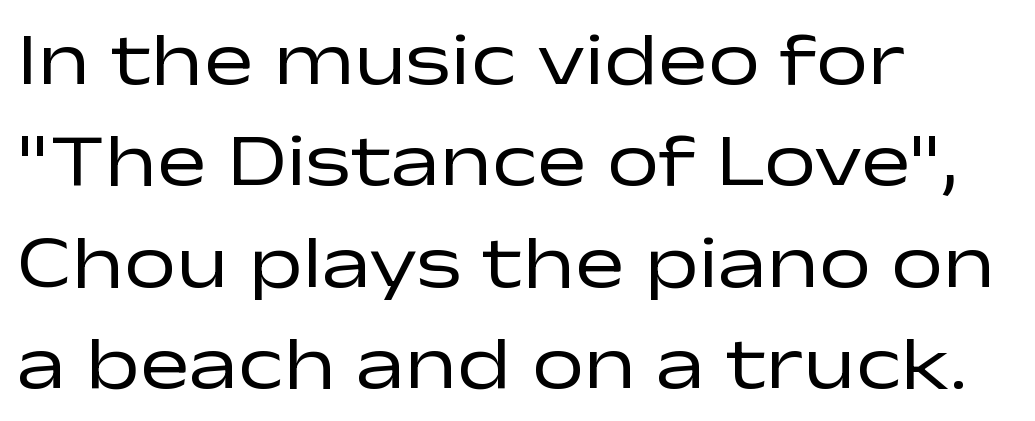
{"serif": "no", "italic": "no", "bold": "no", "weight": "regular", "width": "wide", "stroke_contrast": "low", "x_height": "medium", "monospaced": "no", "underline": "no", "align": "left", "line_spacing": "normal", "line_spacing_ratio": 1.37, "letter_spacing": "normal", "letter_spacing_em": 0.0, "glyph_px": 74}
